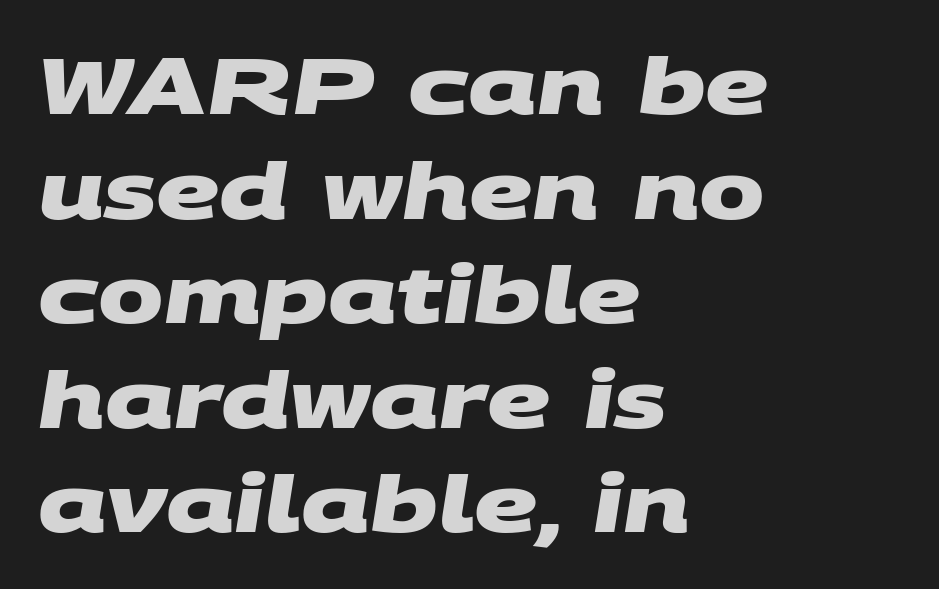
The image shows 78 px heavy, wide sans-serif type; set left-aligned, normal line spacing (1.34x), normal letter spacing, not underlined; medium stroke contrast and a large x-height.
